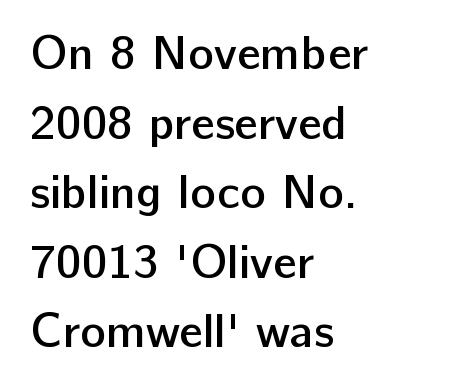
Q: Is the text bold? A: Semi-bold.
Q: Is the text italic (slanted)? A: No, it is upright.
Q: Is the typeface a serif or a sans-serif typeface? A: Sans-serif.
Q: Is the text underlined? A: No.
Q: How is the paragraph aligned? A: Left-aligned.
Q: Is the spacing between letters normal or unusually wide? A: Normal.
Q: Is the spacing between lines tight, normal or loose? A: Normal.
Q: Width (condensed, normal, or wide)? A: Normal.
Q: Stroke contrast? A: Low.
Q: x-height? A: Medium.
Q: Monospaced? A: No.
